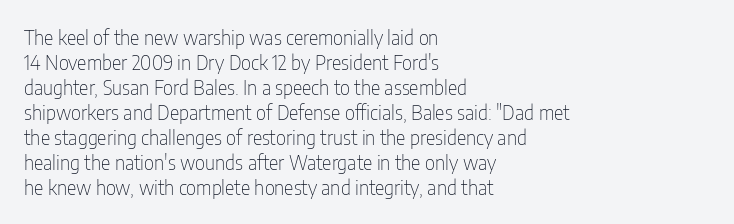
Q: Is the text bold? A: No.
Q: Is the text italic (slanted)? A: No, it is upright.
Q: Is the text underlined? A: No.
Q: How is the paragraph aligned? A: Left-aligned.
Q: Is the spacing between letters normal or unusually wide? A: Normal.
Q: Is the spacing between lines tight, normal or loose? A: Normal.
